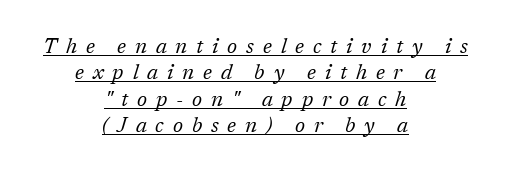
Horizontal alignment here is central, giving a formal, balanced look. Inter-character spacing is expanded well beyond the font's built-in metrics. On a weight scale, this lands at 450 or below. Students, observe: this is what conventionally led text looks like. Italic: yes, the glyphs are oblique. Is there an underline? Yes — a line sits under the letters.
